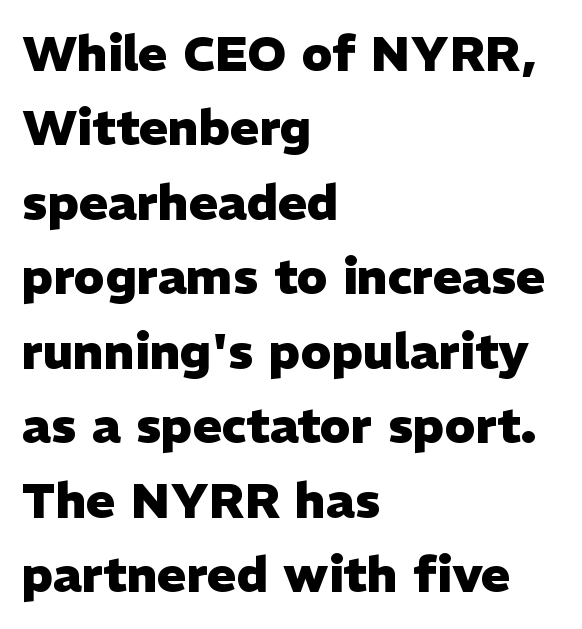
Q: Is the text bold? A: Yes.
Q: Is the text italic (slanted)? A: No, it is upright.
Q: Is the typeface a serif or a sans-serif typeface? A: Sans-serif.
Q: Is the text underlined? A: No.
Q: How is the paragraph aligned? A: Left-aligned.
Q: Is the spacing between letters normal or unusually wide? A: Normal.
Q: Is the spacing between lines tight, normal or loose? A: Normal.
Q: Width (condensed, normal, or wide)? A: Normal.
Q: Stroke contrast? A: Low.
Q: x-height? A: Medium.
Q: Monospaced? A: No.
